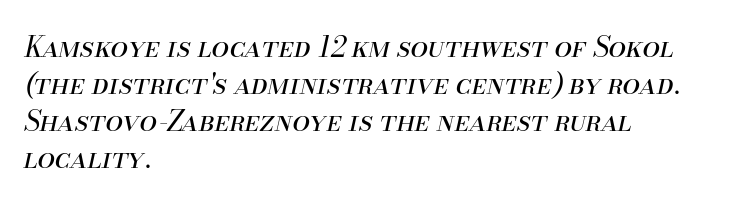
{"italic": "yes", "lean": "right", "slant_degrees": 13, "bold": "no", "weight": "regular", "width": "normal", "stroke_contrast": "medium", "x_height": "small", "monospaced": "no", "underline": "no", "align": "left", "line_spacing": "normal", "line_spacing_ratio": 1.32, "letter_spacing": "normal", "letter_spacing_em": 0.0, "glyph_px": 28}
